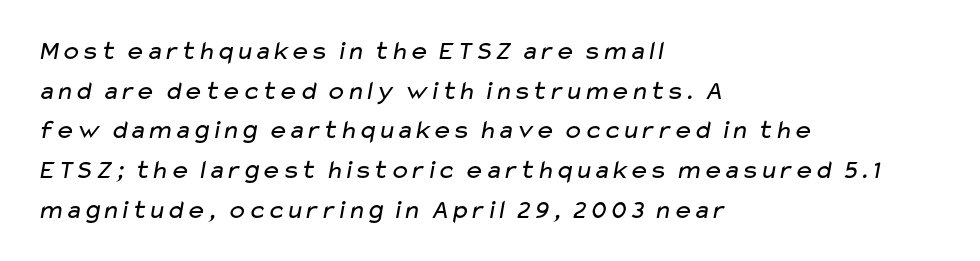
Summary of weight: not heavy and not bold. Quick note: underline off. These lines keep a tight, regular rhythm from letter to letter. Alignment: flush left.
